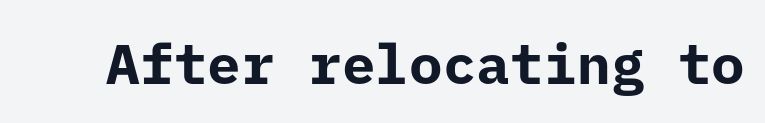
Caption: bold face, heavy strokes. Check under the words: just untouched page. Classification — sans serif. The letters sit at their default tracking, neither squeezed nor spread. A roman cut, with each character standing at attention.
